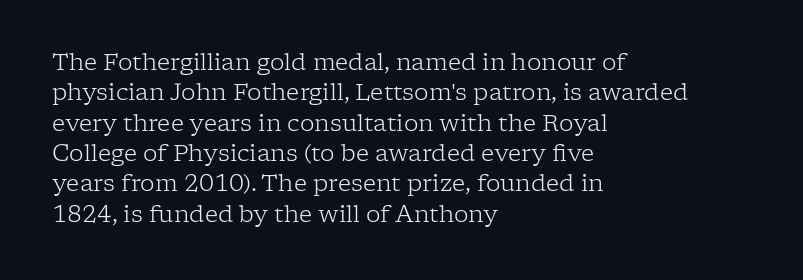
The image shows 23 px text type, upright; set left-aligned, normal line spacing (1.32x), normal letter spacing, not underlined.
